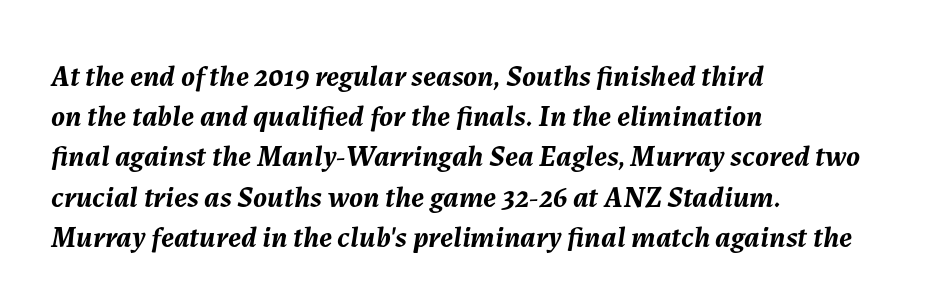
This sample has the flowing, uneven cadence of proportional lettering. Reading down the column, the eye jumps a familiar distance to each next line. Words appear dense and cohesive because spacing is normal. Compared with an ordinary text face, these strokes are far heavier — a full bold. Notice how the stems are inclined rather than vertical — that's the hallmark of italics.
